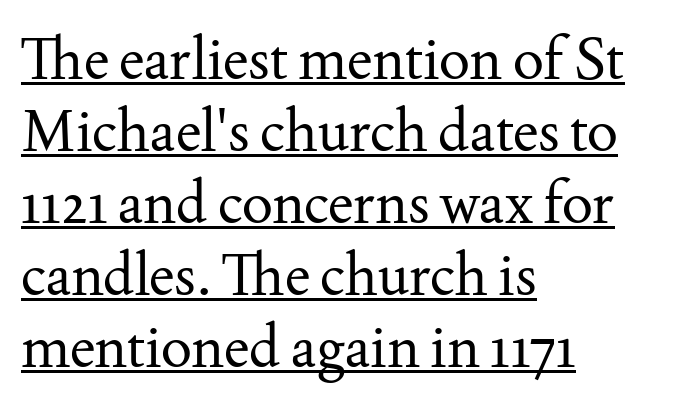
This sample is left-justified, so line endings fall wherever the words run out. Honestly, the underline is the first thing you notice here. This reads as an unemphasized weight, regular at the heaviest. Every stem runs plumb, perpendicular to the baseline. The type family on display is of the serif kind.
